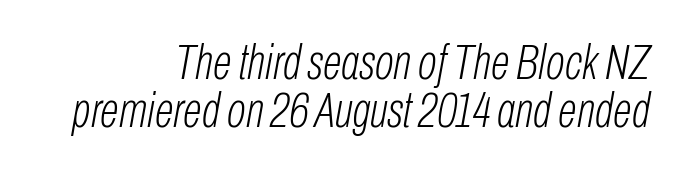
{"italic": "yes", "lean": "right", "slant_degrees": 10, "bold": "no", "weight": "light", "width": "condensed", "stroke_contrast": "low", "x_height": "medium", "monospaced": "no", "underline": "no", "align": "right", "line_spacing": "tight", "line_spacing_ratio": 0.96, "letter_spacing": "normal", "letter_spacing_em": 0.0, "glyph_px": 50}
